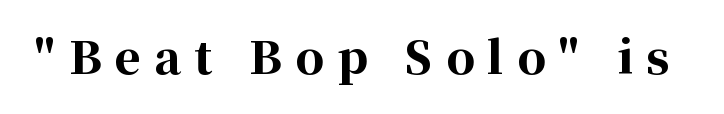
The letters advance in unequal steps, a hallmark of proportional type. Regarding serifs, this sample has them. Here the glyphs are tracked loosely, breaking word shapes into spaced letters. No word sits above an underline. Students, this is bold: see how much ink each stroke carries.
